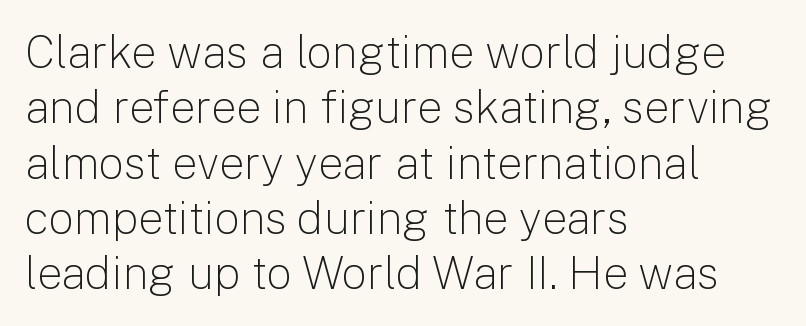
Q: Is the text bold? A: No.
Q: Is the text italic (slanted)? A: No, it is upright.
Q: Is the typeface a serif or a sans-serif typeface? A: Sans-serif.
Q: Is the text underlined? A: No.
Q: How is the paragraph aligned? A: Left-aligned.
Q: Is the spacing between letters normal or unusually wide? A: Normal.
Q: Width (condensed, normal, or wide)? A: Normal.
Q: Stroke contrast? A: Low.
Q: x-height? A: Medium.
Q: Monospaced? A: No.
